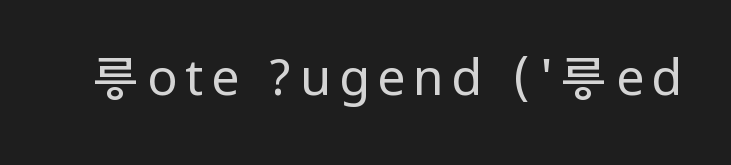
Nope, not italic — everything's standing straight. Letterform terminals end flat and unadorned throughout the passage. This is not heavy type; no bold has been used. Nobody drew a line under any word here.
